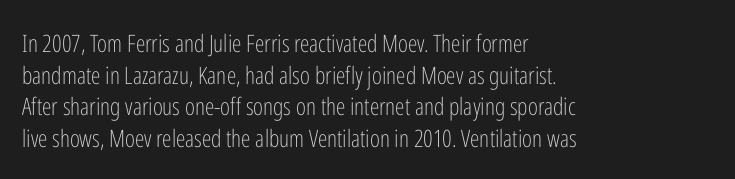
The image shows 24 px text type, upright; set left-aligned, normal line spacing (1.32x), normal letter spacing, not underlined.
